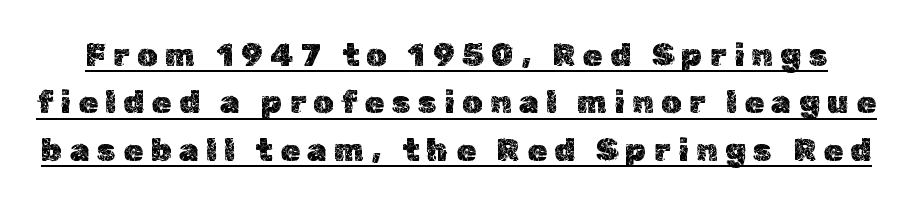
The letters are spread apart with noticeably loose tracking. The passage shown is typed in a proportional face where columns would drift. It's the straight-up-and-down kind of type. Baseline-to-baseline distance is the conventional proportion of letter height. This rendering features underlined lettering.
